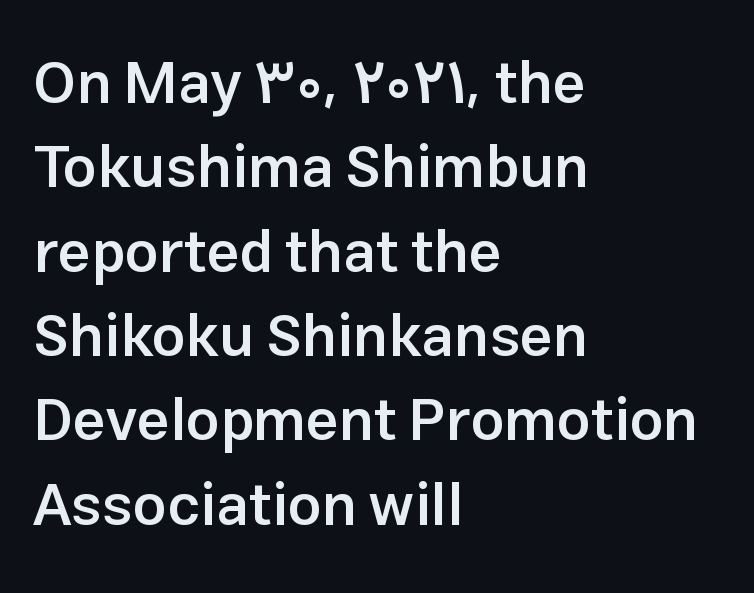
The image shows 59 px semibold sans-serif type, upright; set left-aligned, normal line spacing (1.43x), normal letter spacing, not underlined; low stroke contrast and a medium x-height.
